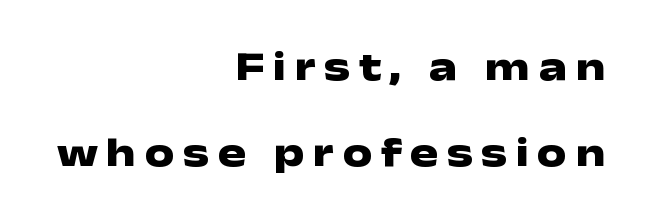
{"serif": "no", "italic": "no", "bold": "yes", "weight": "heavy", "width": "wide", "stroke_contrast": "low", "x_height": "medium", "monospaced": "no", "underline": "no", "align": "right", "line_spacing": "loose", "line_spacing_ratio": 2.04, "letter_spacing": "wide", "letter_spacing_em": 0.2, "glyph_px": 42}
